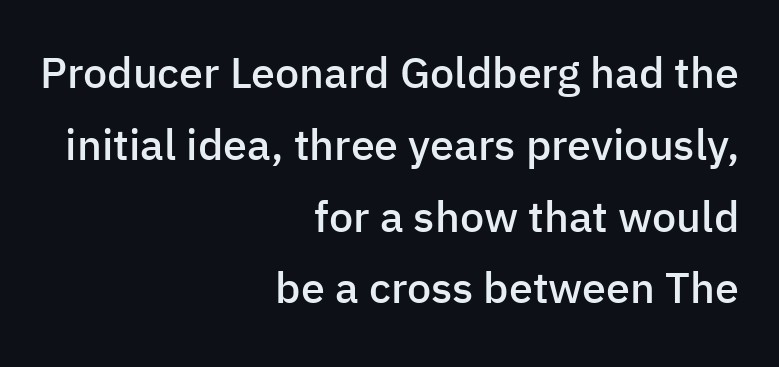
The image shows 43 px semibold sans-serif type, upright; set right-aligned, normal line spacing (1.67x), normal letter spacing, not underlined; low stroke contrast and a medium x-height.
